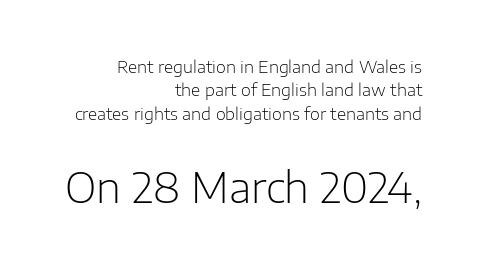
Q: Is the text bold? A: No.
Q: Is the text italic (slanted)? A: No, it is upright.
Q: Is the typeface a serif or a sans-serif typeface? A: Sans-serif.
Q: Is the text underlined? A: No.
Q: How is the paragraph aligned? A: Right-aligned.
Q: Is the spacing between letters normal or unusually wide? A: Normal.
Q: Is the spacing between lines tight, normal or loose? A: Normal.
Q: Which block of text is set in a larger size, the first (top) or the second (bottom)? A: The second (bottom) one.
Q: Width (condensed, normal, or wide)? A: Normal.
Q: Stroke contrast? A: Low.
Q: x-height? A: Medium.
Q: Monospaced? A: No.
